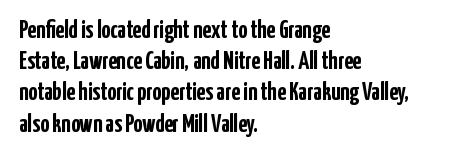
The image shows 25 px bold type, upright; set left-aligned, normal line spacing (1.25x), normal letter spacing, not underlined.
